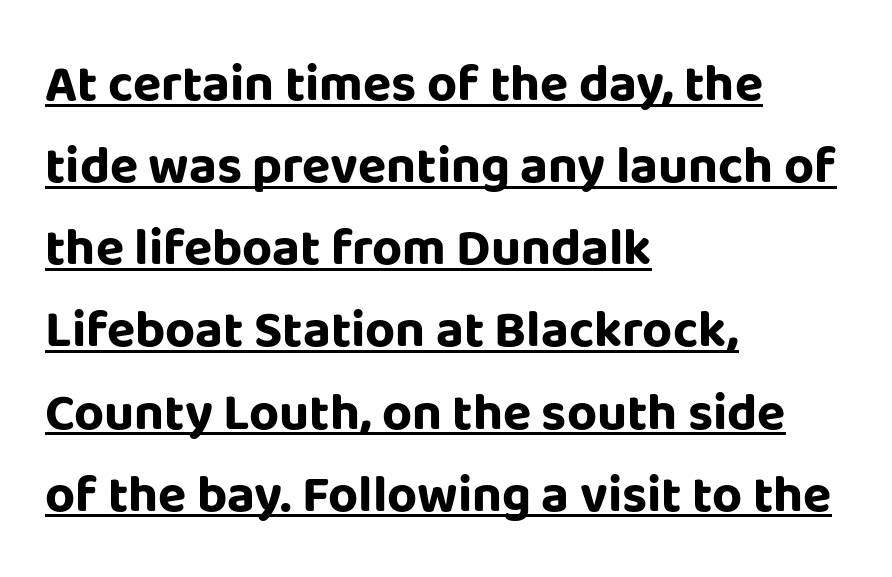
Q: Is the text bold? A: Yes.
Q: Is the text italic (slanted)? A: No, it is upright.
Q: Is the typeface a serif or a sans-serif typeface? A: Sans-serif.
Q: Is the text underlined? A: Yes.
Q: How is the paragraph aligned? A: Left-aligned.
Q: Is the spacing between letters normal or unusually wide? A: Normal.
Q: Is the spacing between lines tight, normal or loose? A: Normal.
Q: Width (condensed, normal, or wide)? A: Normal.
Q: Stroke contrast? A: Low.
Q: x-height? A: Large.
Q: Monospaced? A: No.
